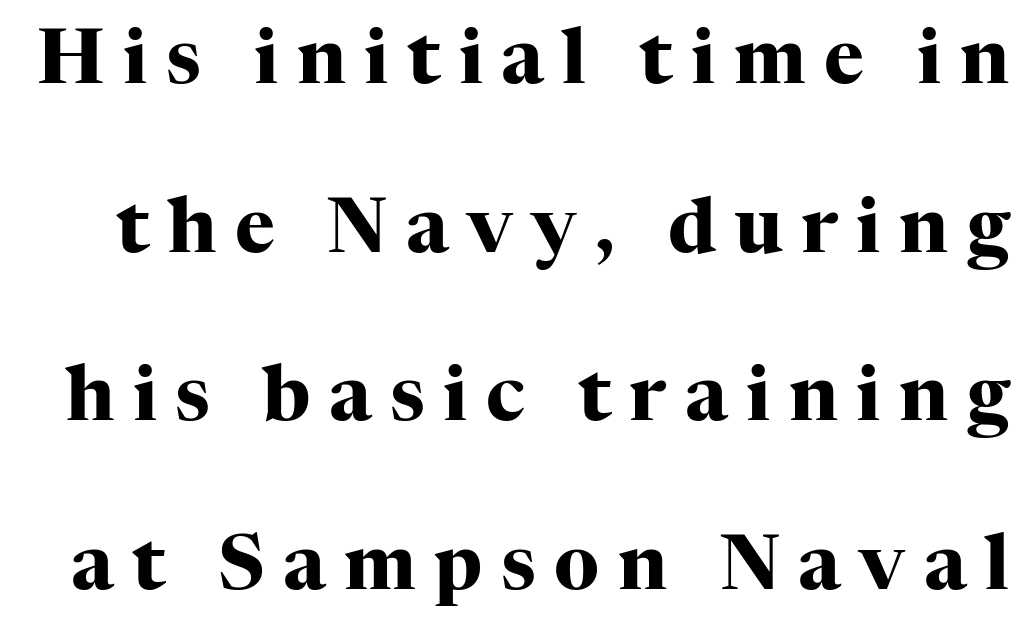
{"serif": "yes", "italic": "no", "bold": "yes", "weight": "heavy", "width": "normal", "stroke_contrast": "high", "x_height": "medium", "monospaced": "no", "underline": "no", "line_spacing": "loose", "line_spacing_ratio": 2.22, "letter_spacing": "wide", "letter_spacing_em": 0.24, "glyph_px": 76}
